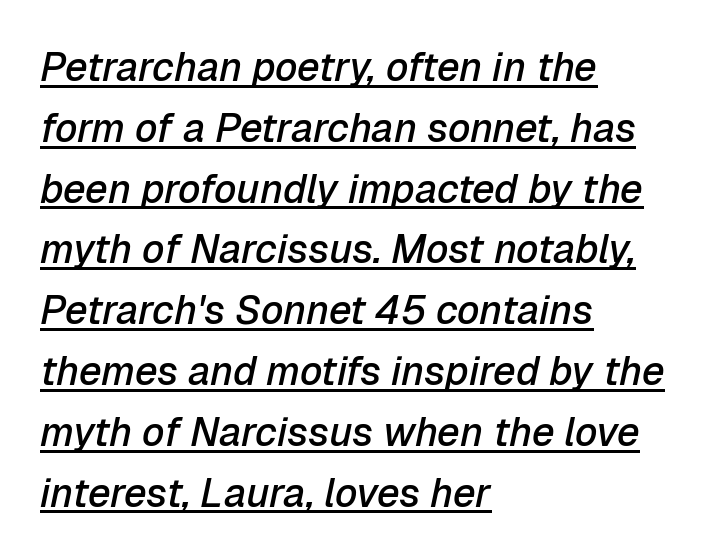
Yep, that's italic — everything's leaning. Semibold letterforms, between regular and bold. Honestly, the row spacing looks completely unremarkable. All the whitespace from short lines collects on the right. The words here are underlined. Is this a fixed-width face? No — the glyphs have proportional, varying widths.
